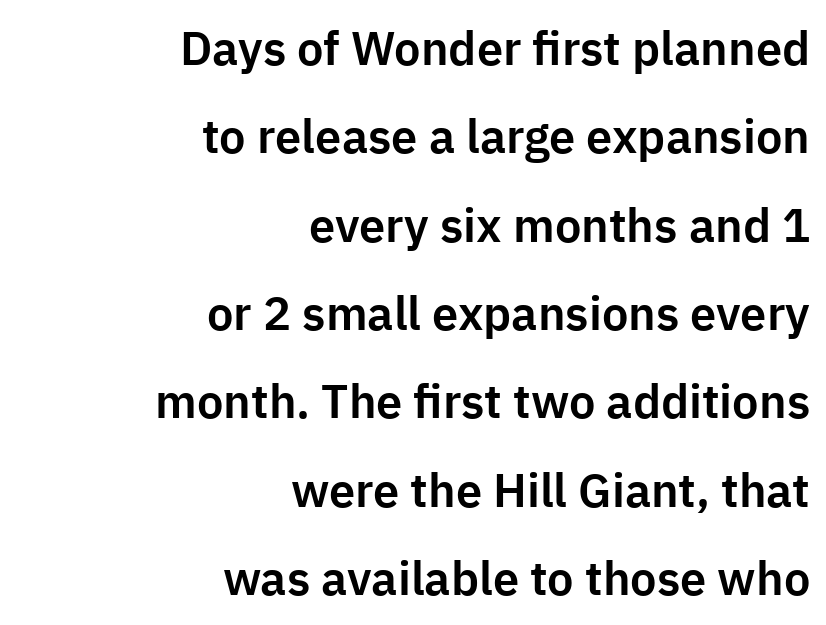
{"serif": "no", "italic": "no", "width": "normal", "stroke_contrast": "low", "x_height": "medium", "monospaced": "no", "underline": "no", "align": "right", "line_spacing_ratio": 1.88, "letter_spacing": "normal", "letter_spacing_em": 0.0, "glyph_px": 47}
